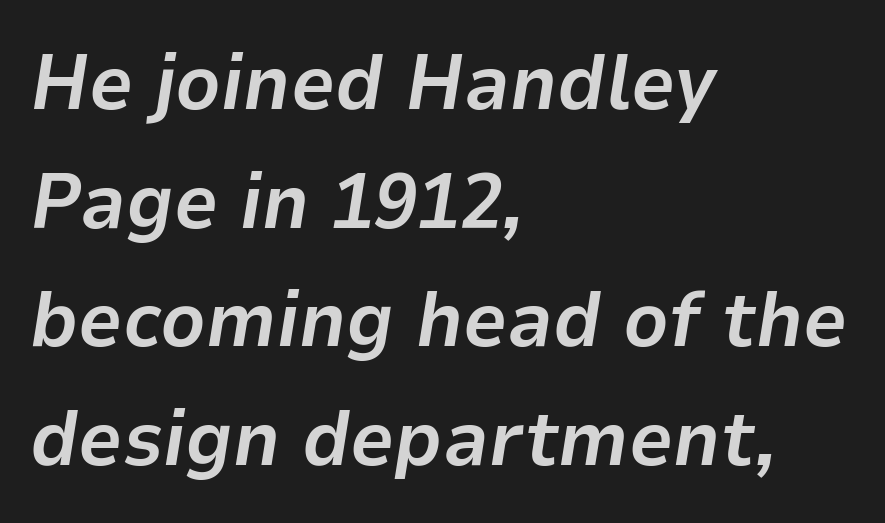
{"italic": "yes", "lean": "right", "slant_degrees": 9, "bold": "yes", "weight": "bold", "width": "normal", "stroke_contrast": "low", "x_height": "medium", "monospaced": "no", "underline": "no", "align": "left", "line_spacing": "normal", "line_spacing_ratio": 1.52, "letter_spacing": "normal", "letter_spacing_em": 0.0, "glyph_px": 78}
